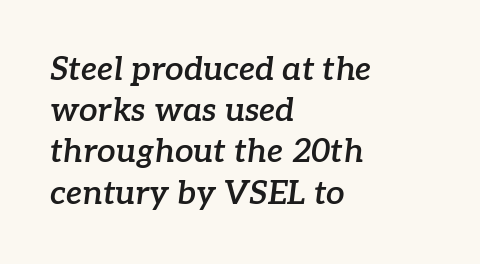
The image shows 33 px semibold serif type, italic (leaning right); set left-aligned, normal line spacing (1.25x), normal letter spacing, not underlined; low stroke contrast and a medium x-height.
